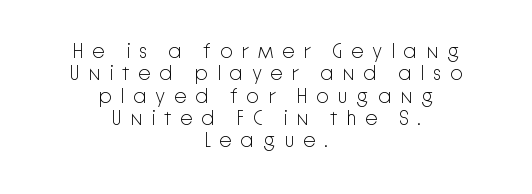
{"italic": "no", "bold": "no", "underline": "no", "align": "center", "line_spacing": "tight", "line_spacing_ratio": 1.06, "letter_spacing": "wide", "letter_spacing_em": 0.39, "glyph_px": 21}
